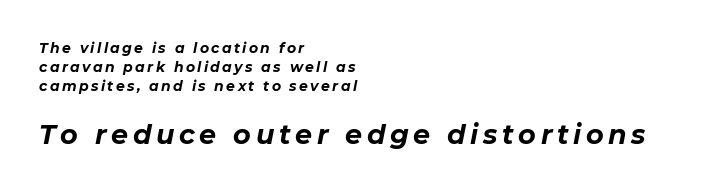
The image shows 27 px bold type, italic (leaning right); set left-aligned, normal line spacing (1.34x), not underlined; the second (bottom) block is 1.93x larger.
